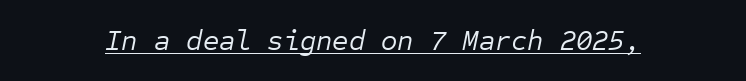
Underlined type. Students, note that the glyphs here touch the page at normal intervals. The passage shown is typed in a monospace face where columns stay perfectly aligned. Stem width sits at or under what a default text font uses.
